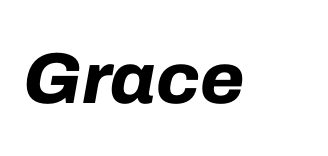
{"italic": "yes", "lean": "right", "slant_degrees": 10, "bold": "yes", "weight": "bold", "width": "normal", "stroke_contrast": "low", "x_height": "medium", "monospaced": "no", "underline": "no", "letter_spacing": "normal", "letter_spacing_em": 0.0, "glyph_px": 72}
